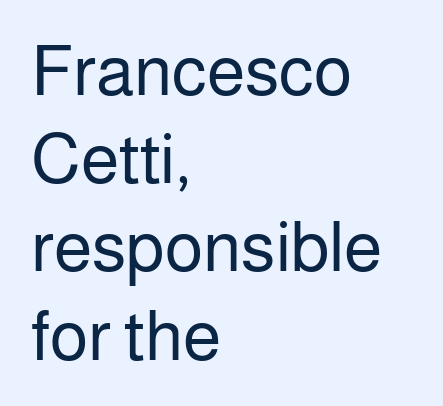
Horizontal alignment here is leftward, the default for most running prose. Has an underline been added? It has not. Proportional: the letters do not fall into vertical columns. Quick note: not italic, upright. These lines are composed in type without serifs. Reading down the column, the eye jumps a familiar distance to each next line.
